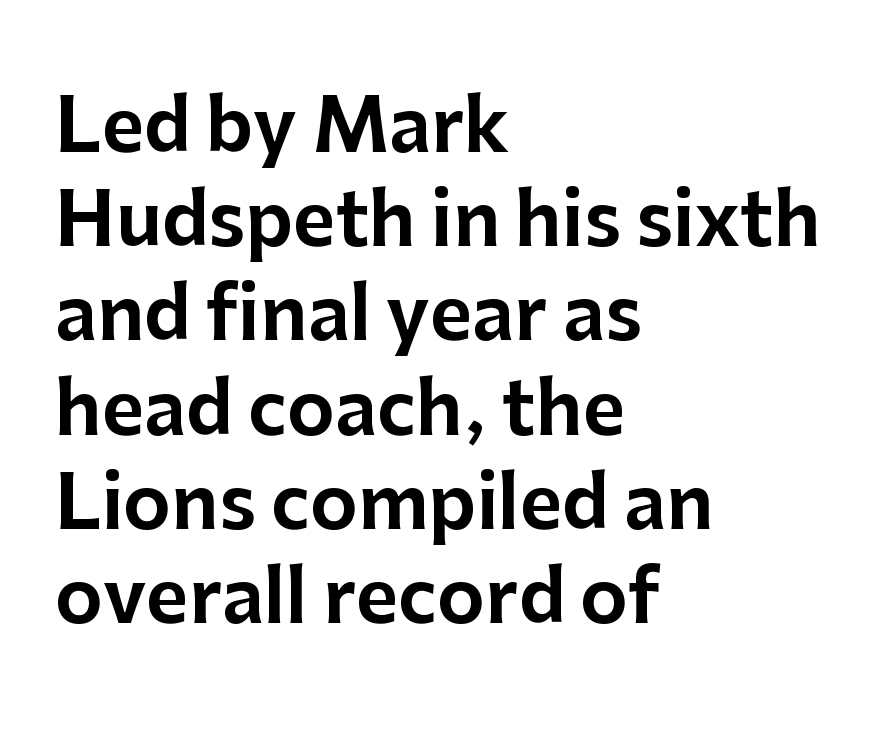
{"serif": "no", "italic": "no", "width": "normal", "stroke_contrast": "low", "x_height": "medium", "monospaced": "no", "underline": "no", "align": "left", "line_spacing": "normal", "line_spacing_ratio": 1.29, "letter_spacing": "normal", "letter_spacing_em": 0.0, "glyph_px": 73}
